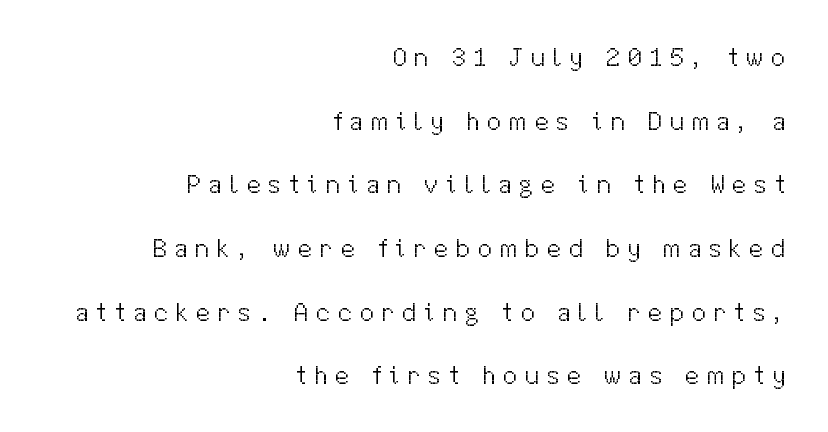
Q: Is the text bold? A: No.
Q: Is the text italic (slanted)? A: No, it is upright.
Q: Is the text underlined? A: No.
Q: How is the paragraph aligned? A: Right-aligned.
Q: Is the spacing between letters normal or unusually wide? A: Unusually wide.
Q: Is the spacing between lines tight, normal or loose? A: Loose.
